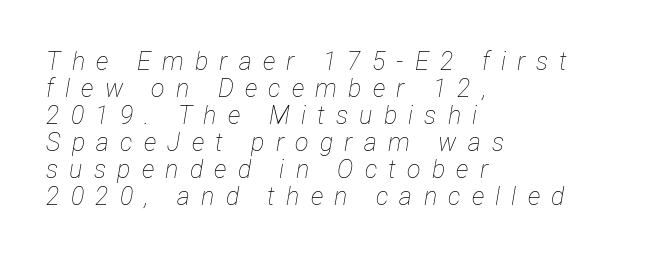
{"italic": "yes", "lean": "right", "slant_degrees": 12, "bold": "no", "underline": "no", "align": "left", "line_spacing": "tight", "line_spacing_ratio": 1.08, "letter_spacing": "wide", "letter_spacing_em": 0.45, "glyph_px": 25}
